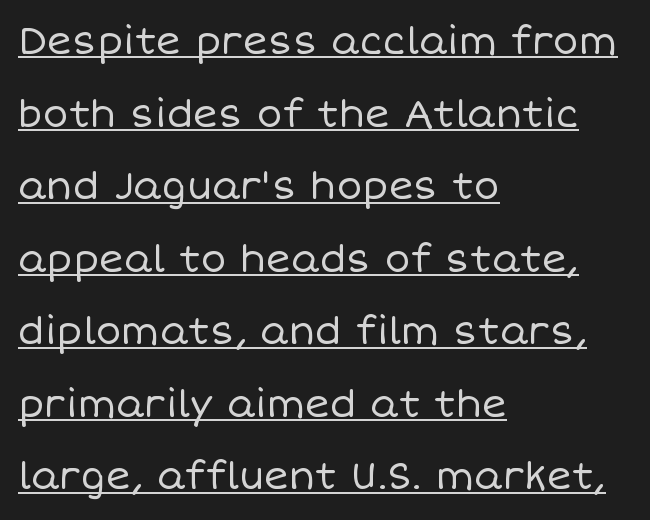
The image shows 38 px regular-weight type, upright; set left-aligned, loose line spacing (1.91x), normal letter spacing, underlined; low stroke contrast and a large x-height.
